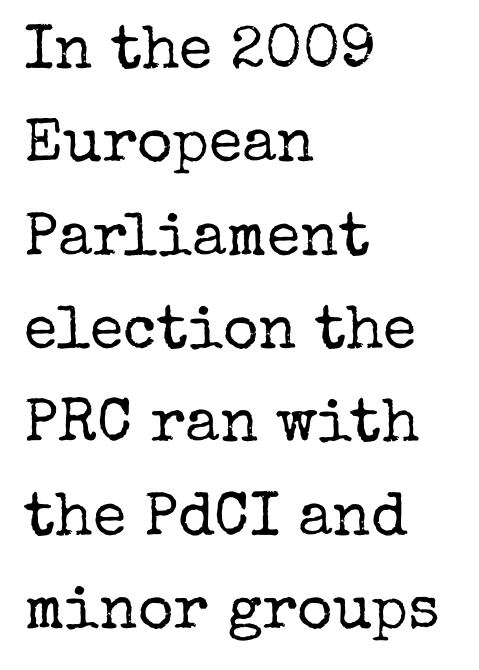
Q: Is the text bold? A: No.
Q: Is the text italic (slanted)? A: No, it is upright.
Q: Is the typeface a serif or a sans-serif typeface? A: Serif.
Q: Is the text underlined? A: No.
Q: How is the paragraph aligned? A: Left-aligned.
Q: Is the spacing between letters normal or unusually wide? A: Normal.
Q: Is the spacing between lines tight, normal or loose? A: Normal.
Q: Width (condensed, normal, or wide)? A: Normal.
Q: Stroke contrast? A: Low.
Q: x-height? A: Medium.
Q: Monospaced? A: No.
